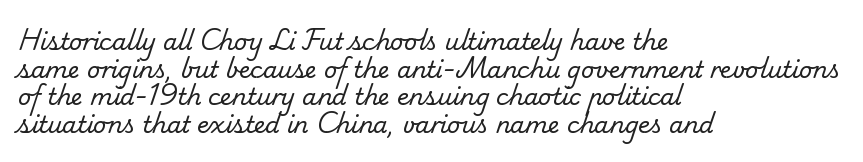
The image shows 23 px text type; set left-aligned, line spacing 1.2x, normal letter spacing, not underlined.
